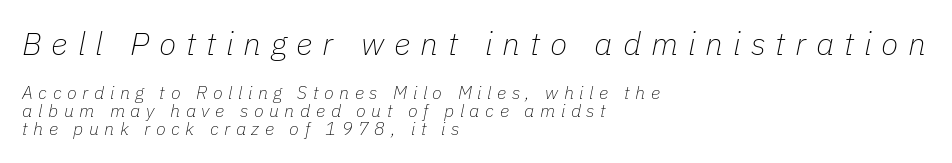
{"italic": "yes", "lean": "right", "slant_degrees": 11, "bold": "no", "weight": "thin", "width": "normal", "stroke_contrast": "low", "x_height": "medium", "monospaced": "no", "underline": "no", "align": "left", "line_spacing": "tight", "line_spacing_ratio": 1.01, "letter_spacing": "wide", "letter_spacing_em": 0.31, "larger_block": "first", "size_ratio": 1.78, "glyph_px": 32}
